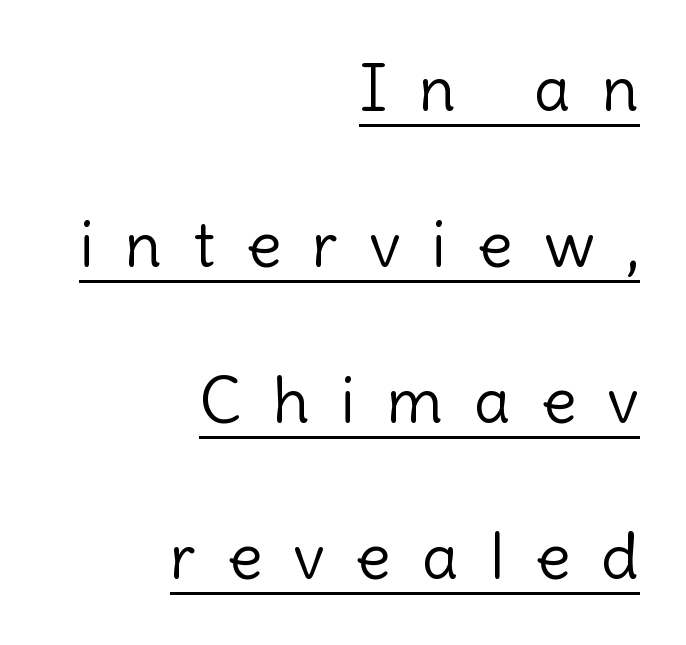
{"serif": "no", "italic": "no", "bold": "no", "weight": "light", "width": "normal", "x_height": "medium", "monospaced": "no", "underline": "yes", "align": "right", "line_spacing": "loose", "line_spacing_ratio": 2.44, "letter_spacing": "wide", "letter_spacing_em": 0.49, "glyph_px": 64}
